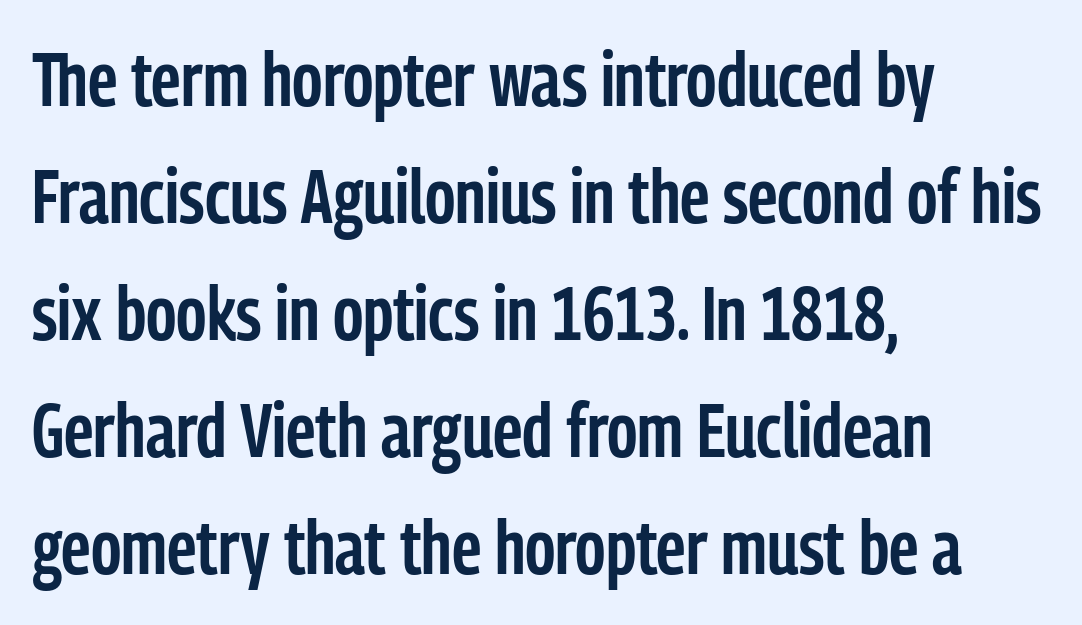
Q: Is the text bold? A: Semi-bold.
Q: Is the text italic (slanted)? A: No, it is upright.
Q: Is the typeface a serif or a sans-serif typeface? A: Sans-serif.
Q: Is the text underlined? A: No.
Q: How is the paragraph aligned? A: Left-aligned.
Q: Is the spacing between letters normal or unusually wide? A: Normal.
Q: Is the spacing between lines tight, normal or loose? A: Normal.
Q: Width (condensed, normal, or wide)? A: Condensed.
Q: Stroke contrast? A: Low.
Q: x-height? A: Medium.
Q: Monospaced? A: No.
